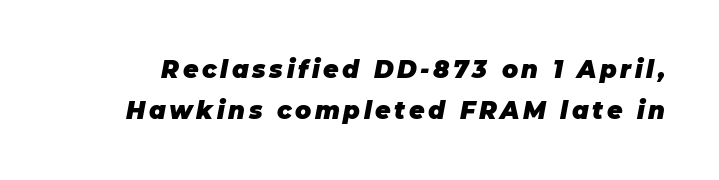
In terms of weight, the rendering is a true, heavy bold. It's the slanting kind of type. How would I describe the line gaps? Plain and ordinary. Unmarked baselines from the first word to the last.
